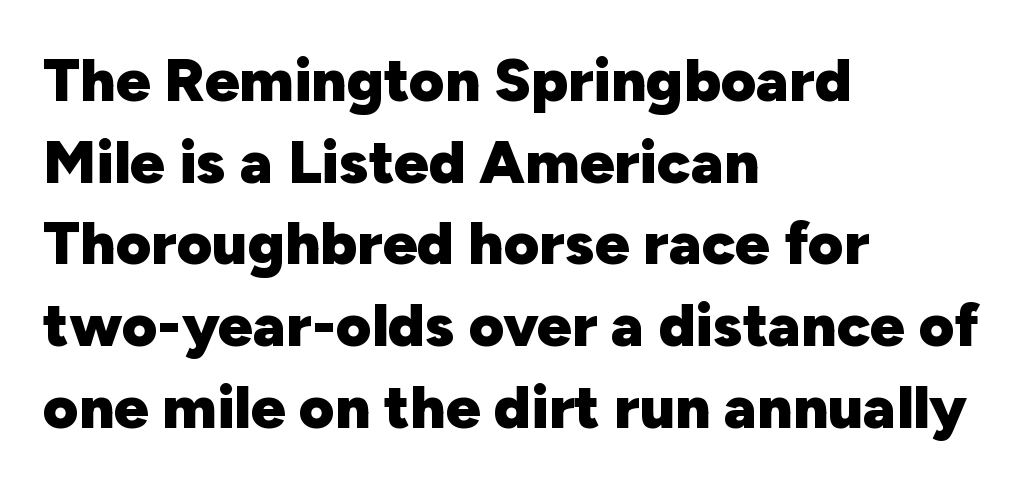
The image shows 61 px heavy sans-serif type, upright; set left-aligned, normal line spacing (1.34x), normal letter spacing, not underlined; low stroke contrast and a medium x-height.
